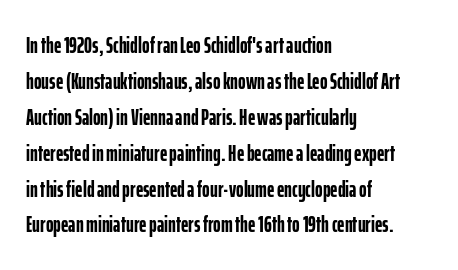
The image shows 23 px bold type, upright; set left-aligned, normal line spacing (1.56x), normal letter spacing, not underlined.
